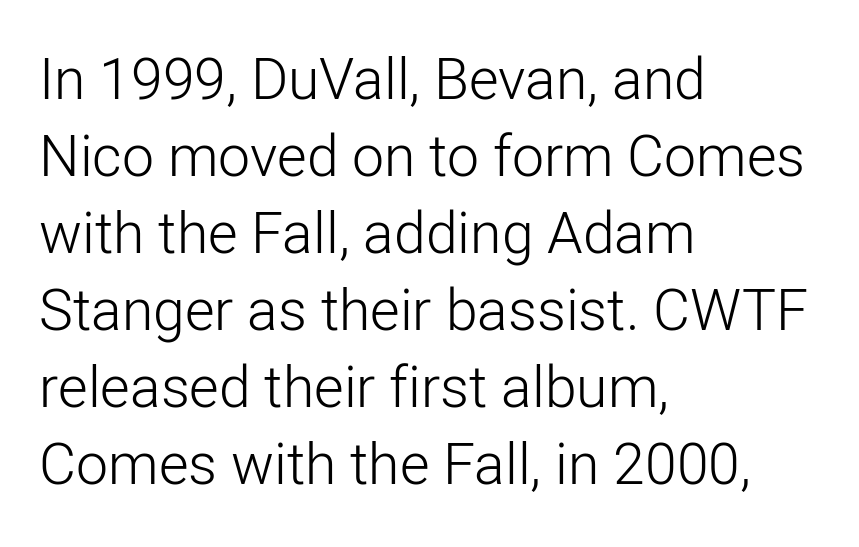
Q: Is the text bold? A: No.
Q: Is the text italic (slanted)? A: No, it is upright.
Q: Is the typeface a serif or a sans-serif typeface? A: Sans-serif.
Q: Is the text underlined? A: No.
Q: How is the paragraph aligned? A: Left-aligned.
Q: Is the spacing between letters normal or unusually wide? A: Normal.
Q: Is the spacing between lines tight, normal or loose? A: Normal.
Q: Width (condensed, normal, or wide)? A: Normal.
Q: Stroke contrast? A: Low.
Q: x-height? A: Medium.
Q: Monospaced? A: No.
